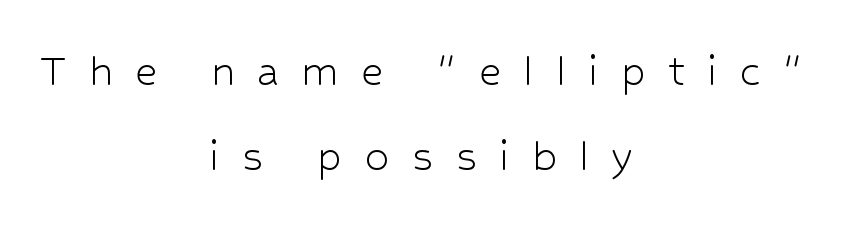
{"serif": "no", "italic": "no", "bold": "no", "weight": "light", "width": "normal", "stroke_contrast": "low", "x_height": "medium", "monospaced": "no", "underline": "no", "align": "center", "line_spacing_ratio": 1.73, "letter_spacing": "wide", "letter_spacing_em": 0.45, "glyph_px": 49}
